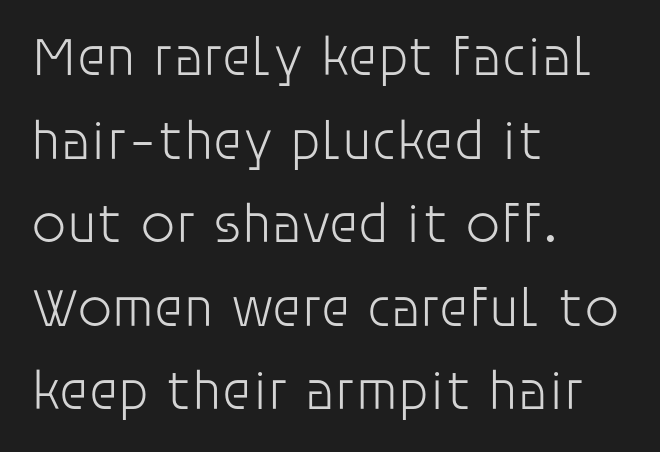
{"serif": "no", "italic": "no", "bold": "no", "weight": "light", "width": "normal", "stroke_contrast": "low", "x_height": "large", "monospaced": "no", "underline": "no", "align": "left", "line_spacing": "normal", "line_spacing_ratio": 1.52, "letter_spacing": "normal", "letter_spacing_em": 0.0, "glyph_px": 55}
